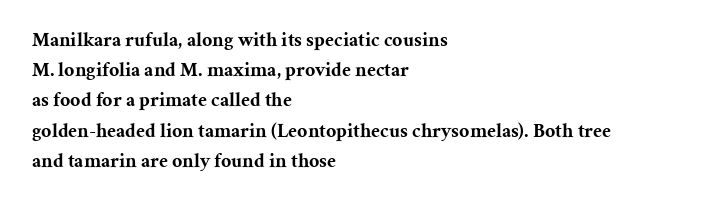
The image shows 20 px bold type, upright; set left-aligned, normal line spacing (1.51x), normal letter spacing, not underlined.
